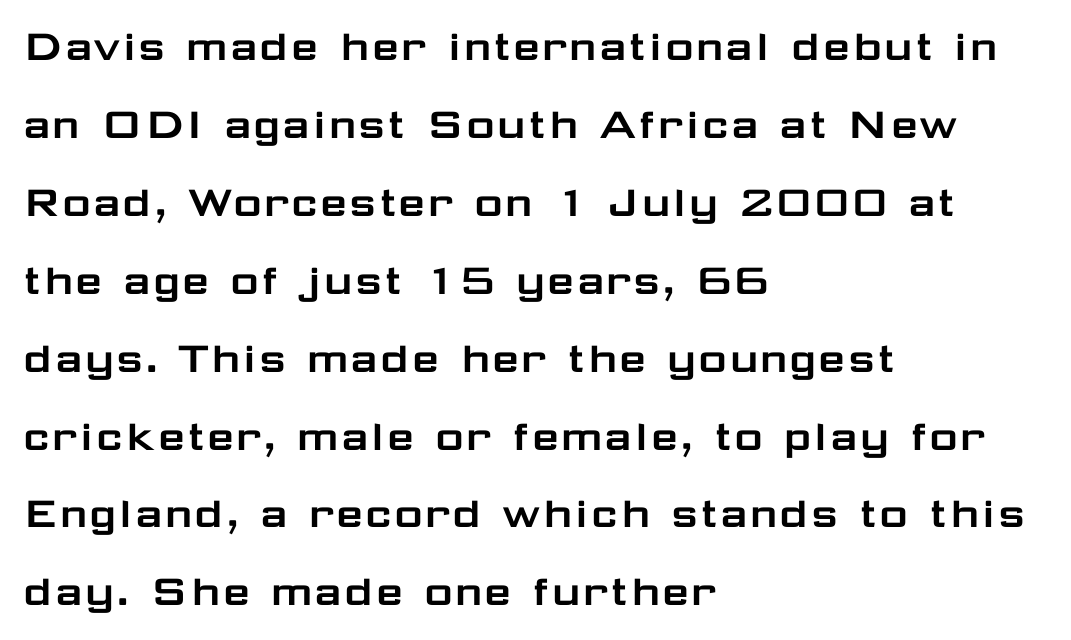
The image shows 49 px wide sans-serif type, upright; set left-aligned, normal line spacing (1.59x), normal letter spacing, not underlined; low stroke contrast and a medium x-height.
